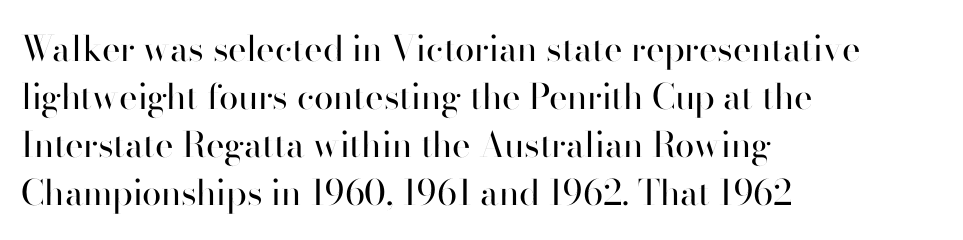
Q: Is the text bold? A: No.
Q: Is the text italic (slanted)? A: No, it is upright.
Q: Is the typeface a serif or a sans-serif typeface? A: Sans-serif.
Q: Is the text underlined? A: No.
Q: How is the paragraph aligned? A: Left-aligned.
Q: Is the spacing between letters normal or unusually wide? A: Normal.
Q: Is the spacing between lines tight, normal or loose? A: Normal.
Q: Width (condensed, normal, or wide)? A: Normal.
Q: Stroke contrast? A: High.
Q: x-height? A: Small.
Q: Monospaced? A: No.
